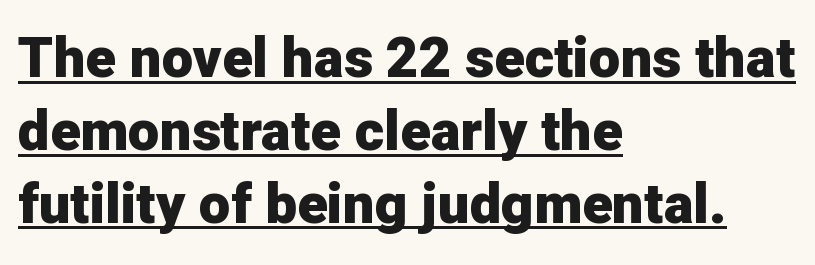
{"serif": "no", "italic": "no", "bold": "yes", "weight": "heavy", "width": "normal", "stroke_contrast": "low", "x_height": "medium", "monospaced": "no", "underline": "yes", "align": "left", "line_spacing": "normal", "line_spacing_ratio": 1.3, "letter_spacing": "normal", "letter_spacing_em": 0.0, "glyph_px": 56}
